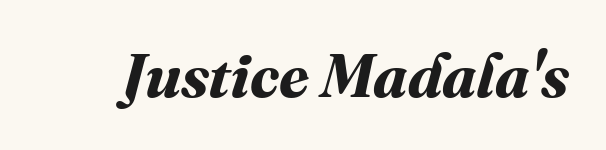
{"bold": "yes", "weight": "bold", "width": "normal", "stroke_contrast": "medium", "x_height": "medium", "monospaced": "no", "underline": "no", "letter_spacing": "normal", "letter_spacing_em": 0.0, "glyph_px": 61}
